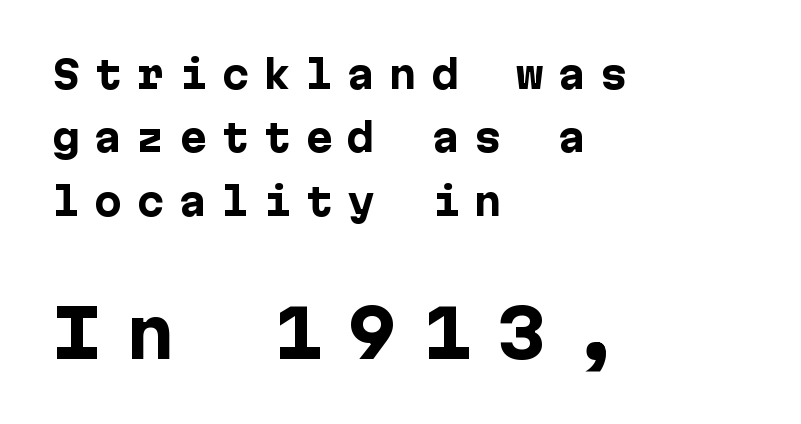
{"serif": "no", "italic": "no", "bold": "yes", "weight": "heavy", "width": "normal", "stroke_contrast": "low", "x_height": "medium", "underline": "no", "align": "left", "line_spacing_ratio": 1.71, "letter_spacing": "wide", "letter_spacing_em": 0.39, "larger_block": "second", "size_ratio": 1.76, "glyph_px": 65}
